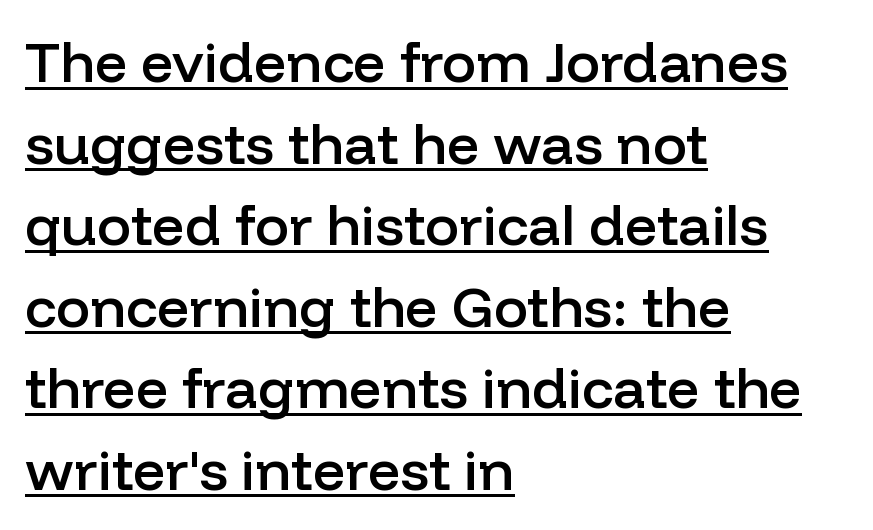
Q: Is the text bold? A: Semi-bold.
Q: Is the text italic (slanted)? A: No, it is upright.
Q: Is the typeface a serif or a sans-serif typeface? A: Sans-serif.
Q: Is the text underlined? A: Yes.
Q: How is the paragraph aligned? A: Left-aligned.
Q: Is the spacing between letters normal or unusually wide? A: Normal.
Q: Is the spacing between lines tight, normal or loose? A: Normal.
Q: Width (condensed, normal, or wide)? A: Normal.
Q: Stroke contrast? A: Low.
Q: x-height? A: Medium.
Q: Monospaced? A: No.
